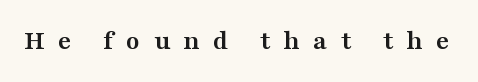
{"serif": "yes", "italic": "no", "bold": "yes", "weight": "semibold", "width": "wide", "stroke_contrast": "medium", "x_height": "medium", "monospaced": "no", "underline": "no", "letter_spacing": "wide", "letter_spacing_em": 0.47, "glyph_px": 28}
